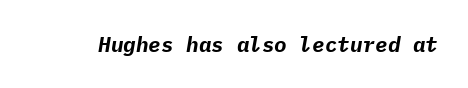
Each word holds together tightly as a unit, with standard inter-letter gaps. This is heavy type, rendered in bold. The zone under the glyphs is completely vacant. Is the type slanted? Yes — the strokes lean at a clear angle.
